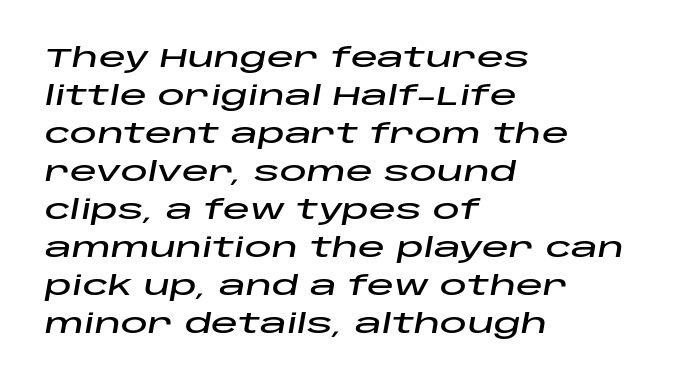
The image shows 27 px text type, italic (leaning right); set left-aligned, normal line spacing (1.41x), normal letter spacing, not underlined.
